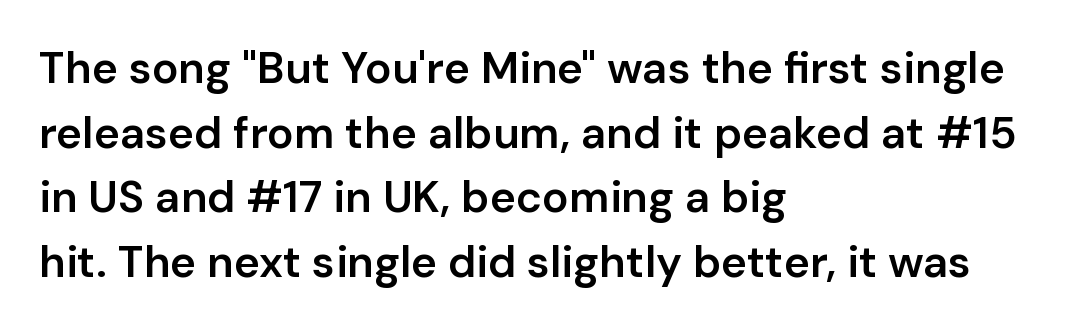
Q: Is the text bold? A: Semi-bold.
Q: Is the text italic (slanted)? A: No, it is upright.
Q: Is the typeface a serif or a sans-serif typeface? A: Sans-serif.
Q: Is the text underlined? A: No.
Q: How is the paragraph aligned? A: Left-aligned.
Q: Is the spacing between letters normal or unusually wide? A: Normal.
Q: Is the spacing between lines tight, normal or loose? A: Normal.
Q: Width (condensed, normal, or wide)? A: Normal.
Q: Stroke contrast? A: Low.
Q: x-height? A: Medium.
Q: Monospaced? A: No.
